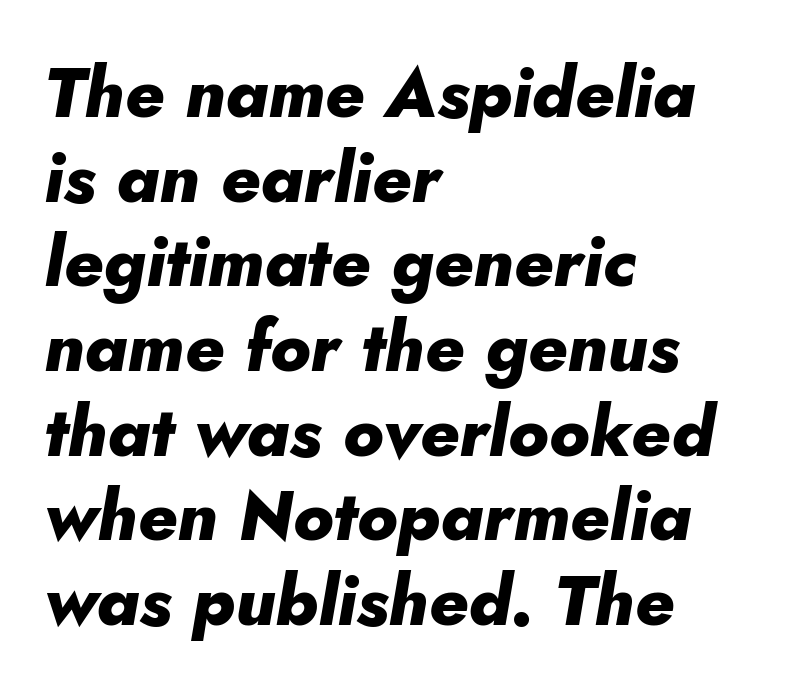
Q: Is the text bold? A: Yes.
Q: Is the text italic (slanted)? A: Yes, it leans right by about 10 degrees.
Q: Is the text underlined? A: No.
Q: How is the paragraph aligned? A: Left-aligned.
Q: Is the spacing between letters normal or unusually wide? A: Normal.
Q: Width (condensed, normal, or wide)? A: Normal.
Q: Stroke contrast? A: Low.
Q: x-height? A: Small.
Q: Monospaced? A: No.
